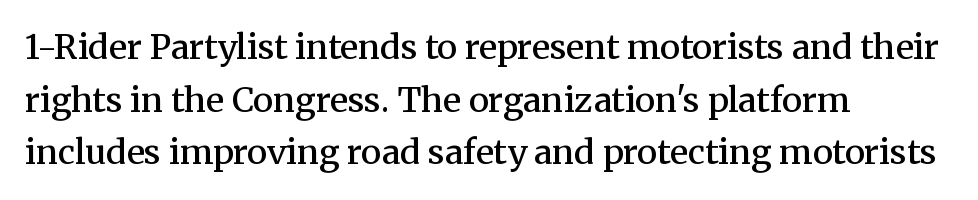
There is no visible air inserted between adjacent glyphs. Honestly, the row spacing looks completely unremarkable. Is the type bold? Partly — it's a semibold, heavier than regular but not fully bold. Font category for this specimen: serif.
